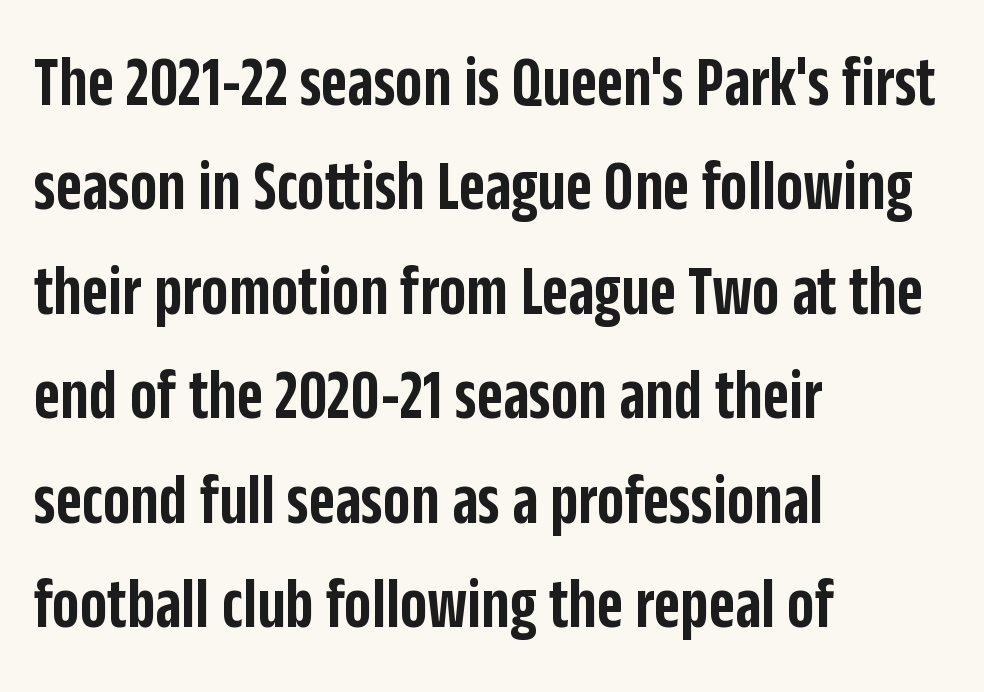
{"serif": "no", "italic": "no", "bold": "semi", "weight": "semibold", "width": "condensed", "stroke_contrast": "low", "x_height": "large", "monospaced": "no", "underline": "no", "align": "left", "line_spacing": "normal", "line_spacing_ratio": 1.45, "letter_spacing": "normal", "letter_spacing_em": 0.0, "glyph_px": 72}
